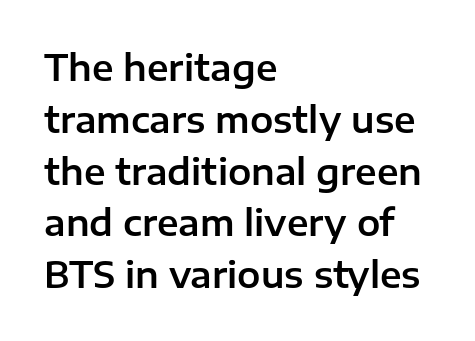
Each letter keeps its own natural width here, so spacing adapts to shape. Each word holds together tightly as a unit, with standard inter-letter gaps. Honestly, the row spacing looks completely unremarkable. Rule under the text: the space is simply empty.
